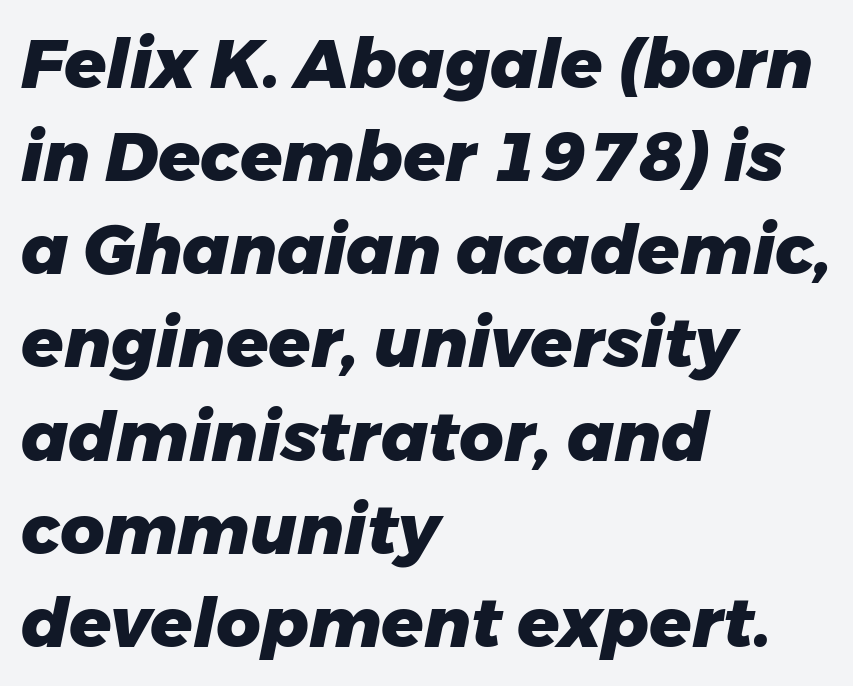
The foot of each line stays bare and open. Italic: yes, the glyphs are oblique. Evenly set lines give the paragraph a standard silhouette. The horizontal fit of the characters is conventional and even.
